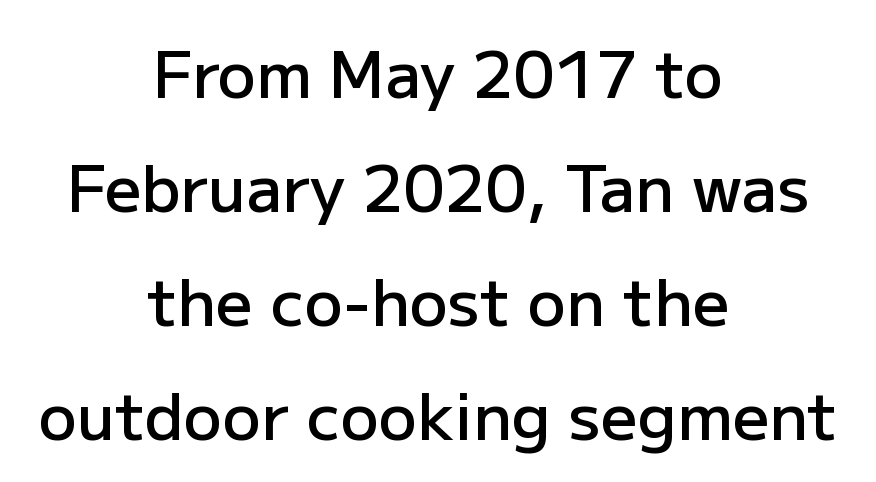
Q: Is the text bold? A: Semi-bold.
Q: Is the text italic (slanted)? A: No, it is upright.
Q: Is the typeface a serif or a sans-serif typeface? A: Sans-serif.
Q: Is the text underlined? A: No.
Q: How is the paragraph aligned? A: Centered.
Q: Is the spacing between letters normal or unusually wide? A: Normal.
Q: Width (condensed, normal, or wide)? A: Normal.
Q: Stroke contrast? A: Low.
Q: x-height? A: Medium.
Q: Monospaced? A: No.
